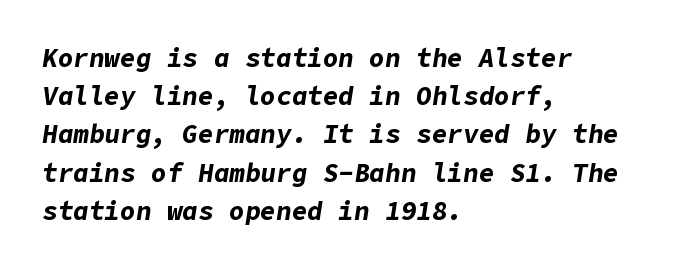
Q: Is the text bold? A: Yes.
Q: Is the text italic (slanted)? A: Yes, it leans right by about 9 degrees.
Q: Is the text underlined? A: No.
Q: How is the paragraph aligned? A: Left-aligned.
Q: Is the spacing between letters normal or unusually wide? A: Normal.
Q: Is the spacing between lines tight, normal or loose? A: Normal.
